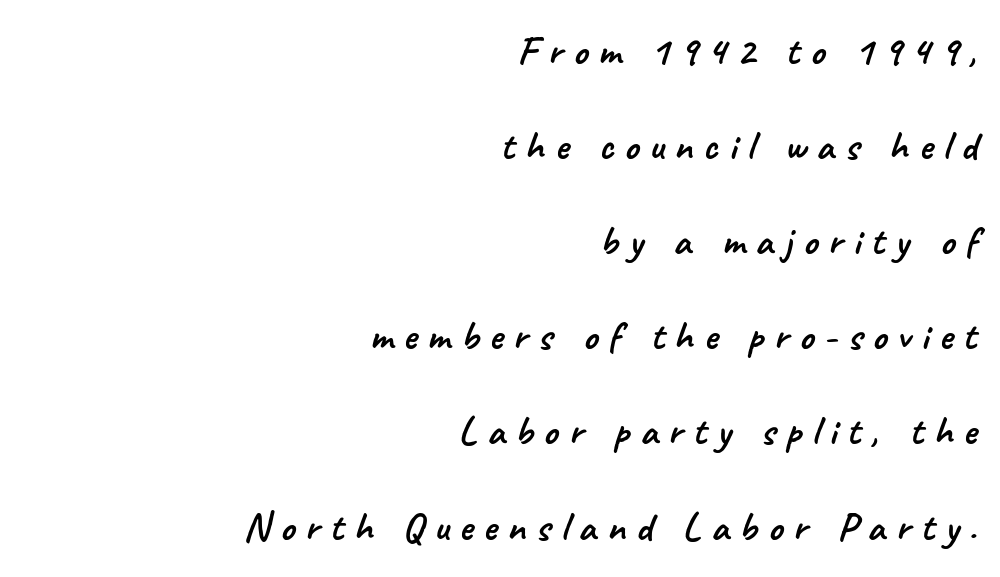
{"serif": "no", "width": "normal", "stroke_contrast": "low", "x_height": "small", "monospaced": "no", "underline": "no", "align": "right", "line_spacing": "loose", "line_spacing_ratio": 2.32, "letter_spacing": "wide", "letter_spacing_em": 0.25, "glyph_px": 41}
